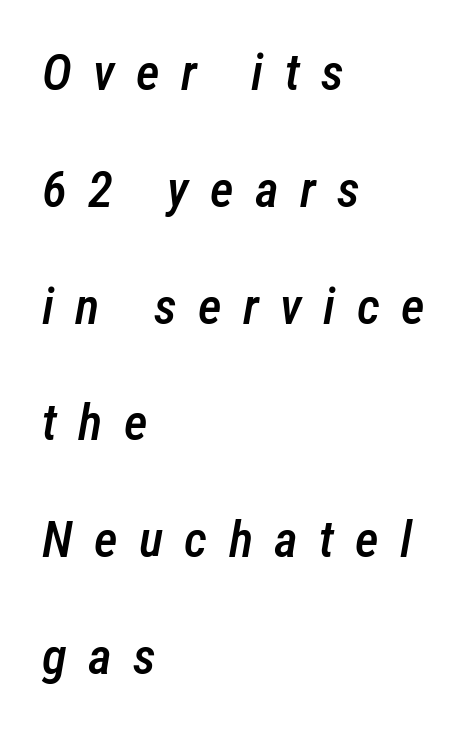
Q: Is the text bold? A: Semi-bold.
Q: Is the text italic (slanted)? A: Yes, it leans right by about 12 degrees.
Q: Is the text underlined? A: No.
Q: How is the paragraph aligned? A: Left-aligned.
Q: Is the spacing between letters normal or unusually wide? A: Unusually wide.
Q: Is the spacing between lines tight, normal or loose? A: Loose.
Q: Width (condensed, normal, or wide)? A: Condensed.
Q: Stroke contrast? A: Low.
Q: x-height? A: Medium.
Q: Monospaced? A: No.
